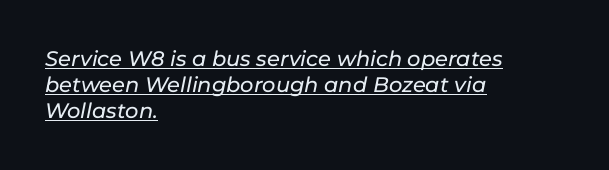
{"italic": "yes", "lean": "right", "slant_degrees": 11, "underline": "yes", "align": "left", "line_spacing": "normal", "line_spacing_ratio": 1.25, "letter_spacing": "normal", "letter_spacing_em": 0.0, "glyph_px": 21}
